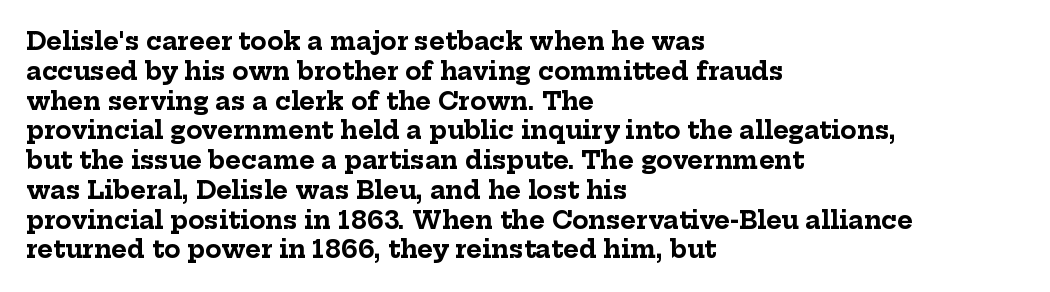
The image shows 24 px bold type, upright; set left-aligned, line spacing 1.24x, normal letter spacing, not underlined.
